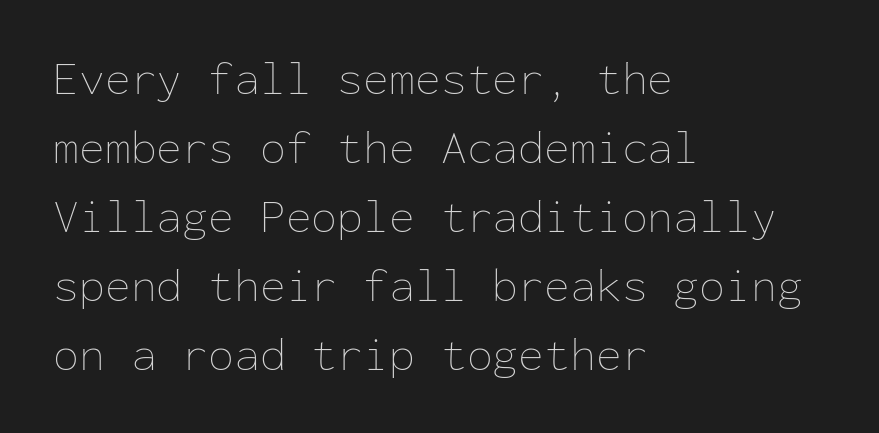
Q: Is the text bold? A: No.
Q: Is the text italic (slanted)? A: No, it is upright.
Q: Is the text underlined? A: No.
Q: How is the paragraph aligned? A: Left-aligned.
Q: Is the spacing between letters normal or unusually wide? A: Normal.
Q: Is the spacing between lines tight, normal or loose? A: Normal.
Q: Width (condensed, normal, or wide)? A: Normal.
Q: Stroke contrast? A: Low.
Q: x-height? A: Medium.
Q: Monospaced? A: Yes.
